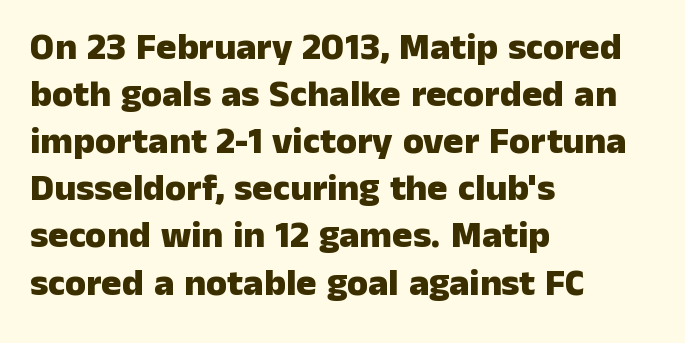
Observe the ordinary spacing: letters are neighbours, not strangers. Typeset ragged right — the left edge is the straight one. Note: no serifs on the glyphs. Nope, not italic — everything's standing straight. Each letter keeps its own natural width here, so spacing adapts to shape.
